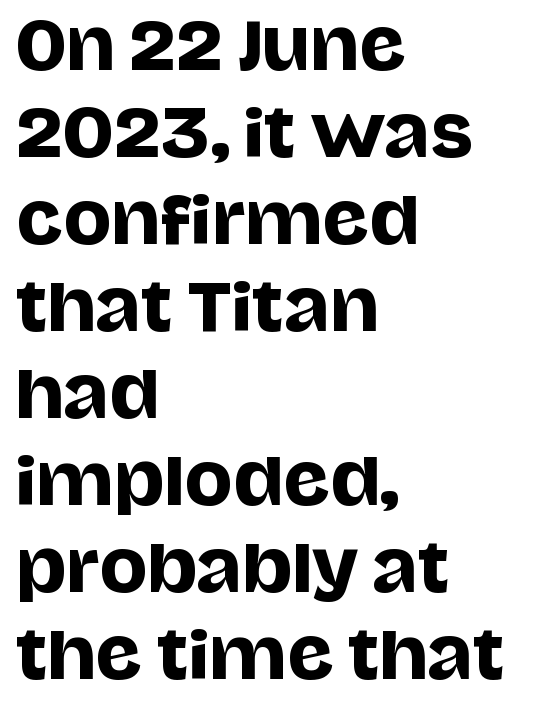
Q: Is the text italic (slanted)? A: No, it is upright.
Q: Is the typeface a serif or a sans-serif typeface? A: Sans-serif.
Q: Is the text underlined? A: No.
Q: How is the paragraph aligned? A: Left-aligned.
Q: Is the spacing between letters normal or unusually wide? A: Normal.
Q: Is the spacing between lines tight, normal or loose? A: Normal.
Q: Width (condensed, normal, or wide)? A: Normal.
Q: Stroke contrast? A: Low.
Q: x-height? A: Large.
Q: Monospaced? A: No.
